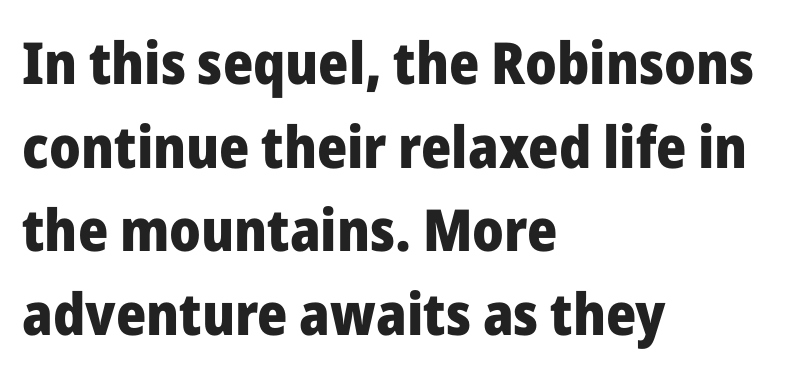
Q: Is the text bold? A: Yes.
Q: Is the text italic (slanted)? A: No, it is upright.
Q: Is the typeface a serif or a sans-serif typeface? A: Sans-serif.
Q: Is the text underlined? A: No.
Q: How is the paragraph aligned? A: Left-aligned.
Q: Is the spacing between letters normal or unusually wide? A: Normal.
Q: Is the spacing between lines tight, normal or loose? A: Normal.
Q: Width (condensed, normal, or wide)? A: Normal.
Q: Stroke contrast? A: Low.
Q: x-height? A: Medium.
Q: Monospaced? A: No.
